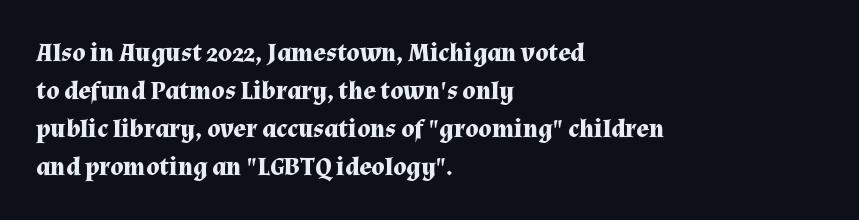
{"italic": "no", "bold": "yes", "underline": "no", "align": "left", "line_spacing": "normal", "line_spacing_ratio": 1.46, "letter_spacing": "normal", "letter_spacing_em": 0.0, "glyph_px": 26}
